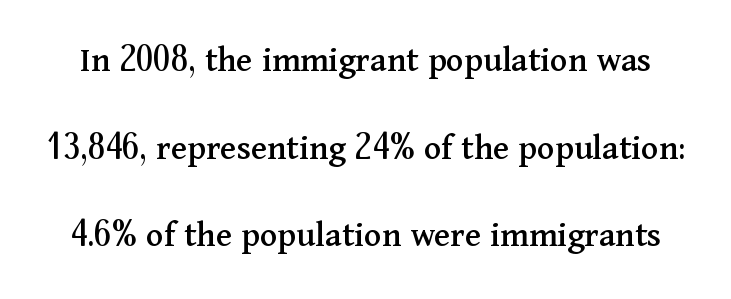
In terms of letterform style, serifs are clearly present. Underline: absent. The lettering holds an erect, upright posture throughout. The letters sit at their default tracking, neither squeezed nor spread. Here the designer chose a conventional face with non-uniform glyph widths.
